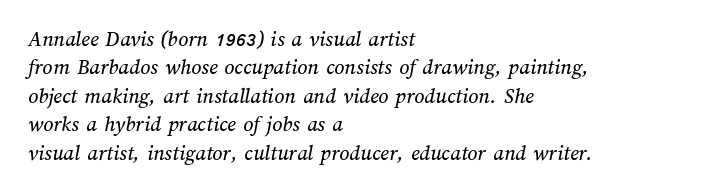
Successive baselines arrive at the customary interval. Spacing between characters is what you'd get straight out of the box. Teacher's note: observe the even left margin — that is flush-left alignment. Has an underline been added? It has not.
